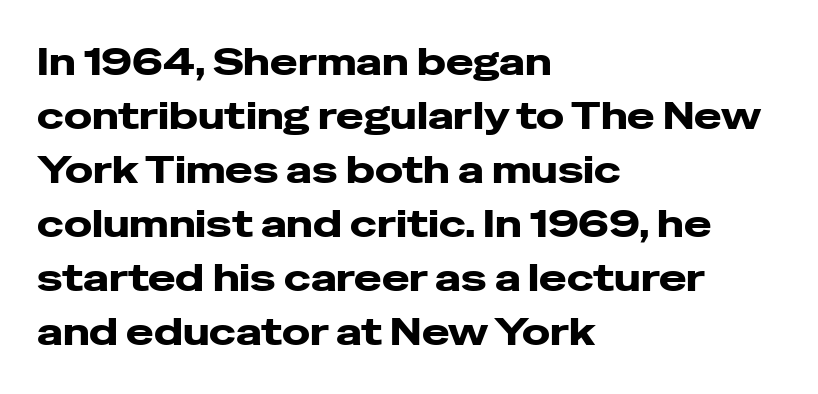
Q: Is the text italic (slanted)? A: No, it is upright.
Q: Is the typeface a serif or a sans-serif typeface? A: Sans-serif.
Q: Is the text underlined? A: No.
Q: How is the paragraph aligned? A: Left-aligned.
Q: Is the spacing between letters normal or unusually wide? A: Normal.
Q: Is the spacing between lines tight, normal or loose? A: Normal.
Q: Width (condensed, normal, or wide)? A: Wide.
Q: Stroke contrast? A: Low.
Q: x-height? A: Medium.
Q: Monospaced? A: No.
